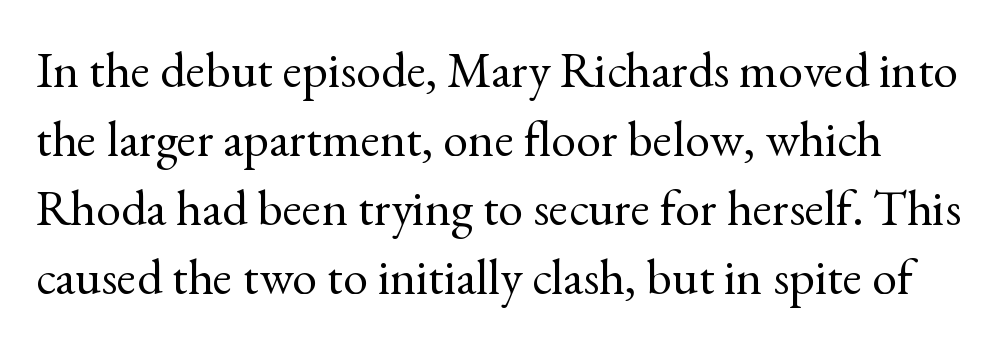
The glyphs in this specimen are seriffed. This sample uses plain, unmodified letter spacing. Regular leading. Only glyphs here, with clear space below each row.
